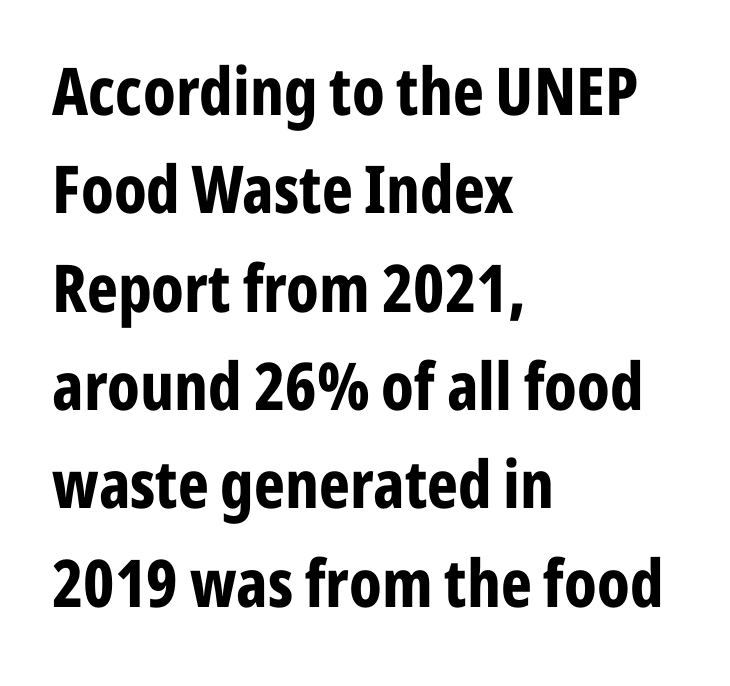
The image shows 66 px bold, condensed sans-serif type, upright; set left-aligned, normal line spacing (1.49x), normal letter spacing, not underlined; low stroke contrast and a medium x-height.
